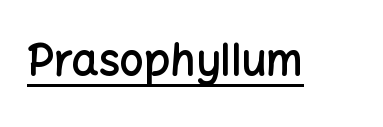
Q: Is the text bold? A: Semi-bold.
Q: Is the text italic (slanted)? A: No, it is upright.
Q: Is the typeface a serif or a sans-serif typeface? A: Sans-serif.
Q: Is the text underlined? A: Yes.
Q: Is the spacing between letters normal or unusually wide? A: Normal.
Q: Width (condensed, normal, or wide)? A: Normal.
Q: Stroke contrast? A: Low.
Q: x-height? A: Medium.
Q: Monospaced? A: No.
